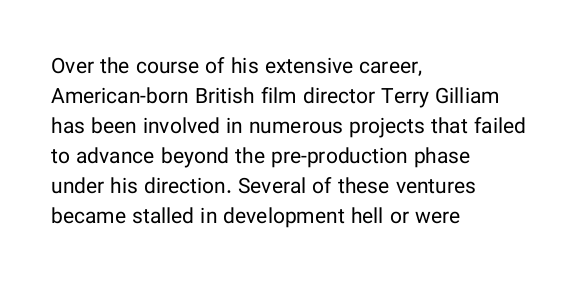
Compared with typical body copy, the letter spacing here is the same. The text block is weighted toward the left margin, trailing off unevenly rightward. The foot of each line stays bare and open. Evenly set lines give the paragraph a standard silhouette. Stroke thickness stays within the range of a standard reading face or lighter.
